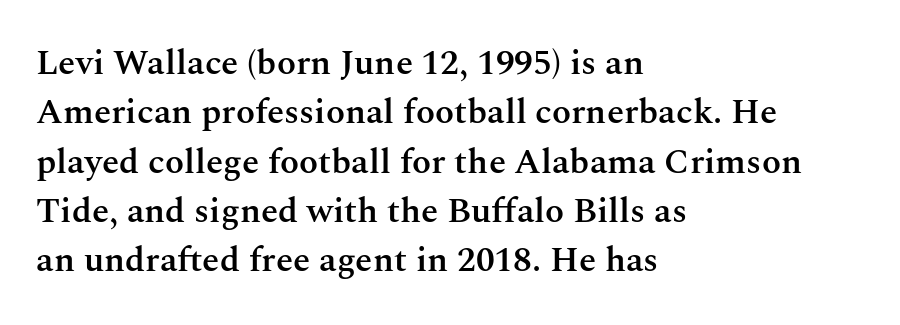
The image shows 35 px semibold serif type, upright; set left-aligned, normal line spacing (1.41x), normal letter spacing, not underlined; medium stroke contrast and a medium x-height.
